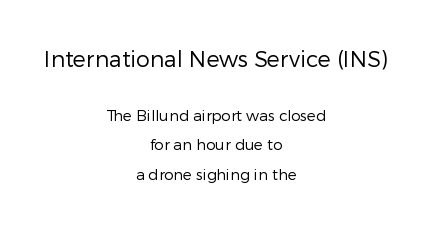
{"italic": "no", "bold": "no", "underline": "no", "align": "center", "line_spacing": "loose", "line_spacing_ratio": 1.96, "letter_spacing": "normal", "letter_spacing_em": 0.0, "larger_block": "first", "size_ratio": 1.47, "glyph_px": 22}
